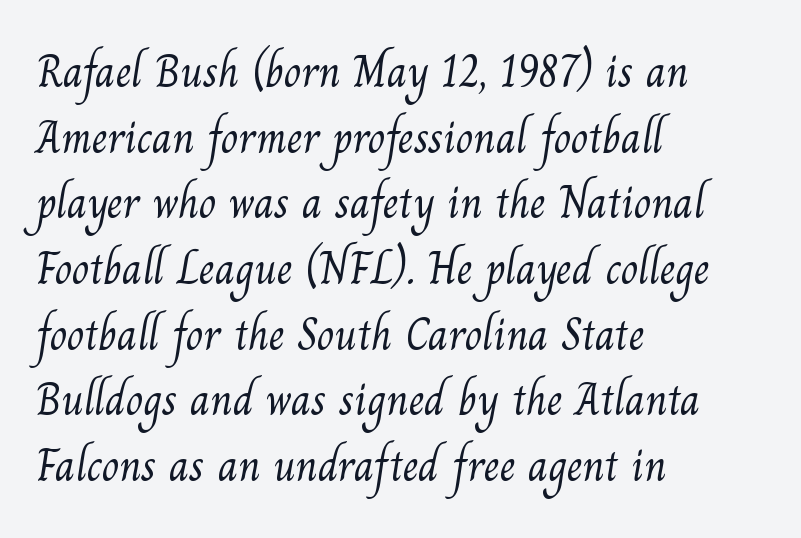
{"serif": "yes", "bold": "no", "weight": "light", "width": "normal", "stroke_contrast": "medium", "x_height": "small", "monospaced": "no", "underline": "no", "align": "left", "line_spacing": "normal", "line_spacing_ratio": 1.46, "letter_spacing": "normal", "letter_spacing_em": 0.0, "glyph_px": 45}
